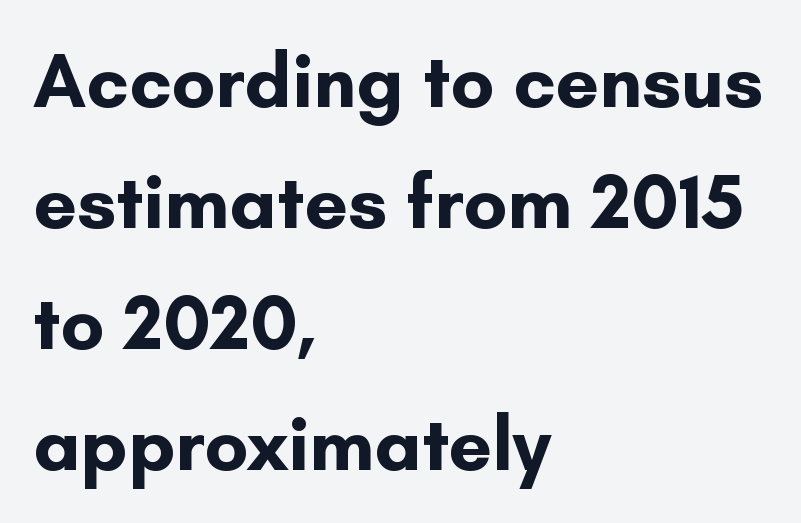
The image shows 77 px bold sans-serif type, upright; set left-aligned, normal line spacing (1.57x), normal letter spacing, not underlined; low stroke contrast and a small x-height.
